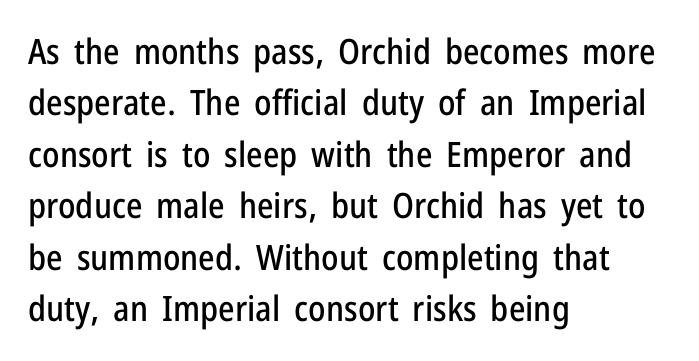
Baseline-to-baseline distance is the conventional proportion of letter height. The type sits square on the baseline with zero lean. These lines are rendered in a variable-pitch font. Unlike a traditional serif, this face leaves its strokes unadorned.
